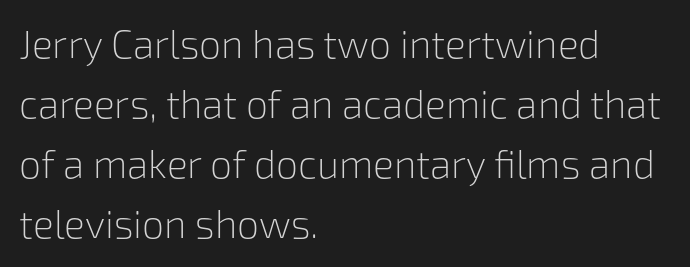
Q: Is the text bold? A: No.
Q: Is the text italic (slanted)? A: No, it is upright.
Q: Is the typeface a serif or a sans-serif typeface? A: Sans-serif.
Q: Is the text underlined? A: No.
Q: How is the paragraph aligned? A: Left-aligned.
Q: Is the spacing between letters normal or unusually wide? A: Normal.
Q: Is the spacing between lines tight, normal or loose? A: Normal.
Q: Width (condensed, normal, or wide)? A: Normal.
Q: Stroke contrast? A: Low.
Q: x-height? A: Medium.
Q: Monospaced? A: No.
